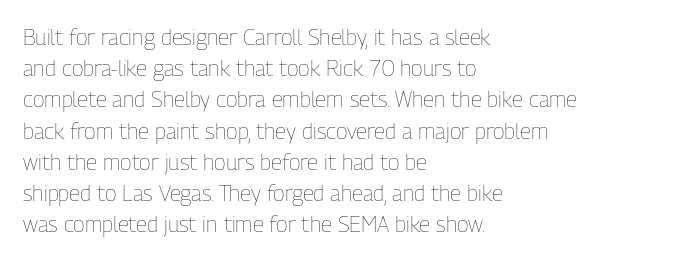
Q: Is the text bold? A: No.
Q: Is the text italic (slanted)? A: No, it is upright.
Q: Is the text underlined? A: No.
Q: How is the paragraph aligned? A: Left-aligned.
Q: Is the spacing between letters normal or unusually wide? A: Normal.
Q: Is the spacing between lines tight, normal or loose? A: Normal.
